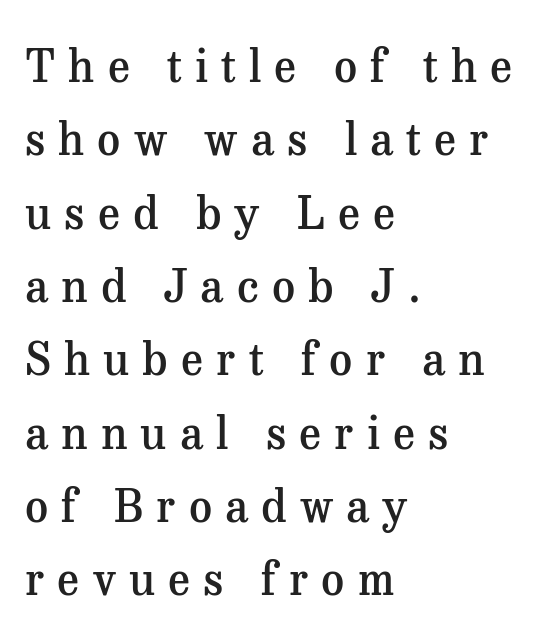
Q: Is the text bold? A: Semi-bold.
Q: Is the text italic (slanted)? A: No, it is upright.
Q: Is the typeface a serif or a sans-serif typeface? A: Serif.
Q: Is the text underlined? A: No.
Q: How is the paragraph aligned? A: Left-aligned.
Q: Is the spacing between letters normal or unusually wide? A: Unusually wide.
Q: Is the spacing between lines tight, normal or loose? A: Normal.
Q: Width (condensed, normal, or wide)? A: Normal.
Q: Stroke contrast? A: Medium.
Q: x-height? A: Medium.
Q: Monospaced? A: No.
